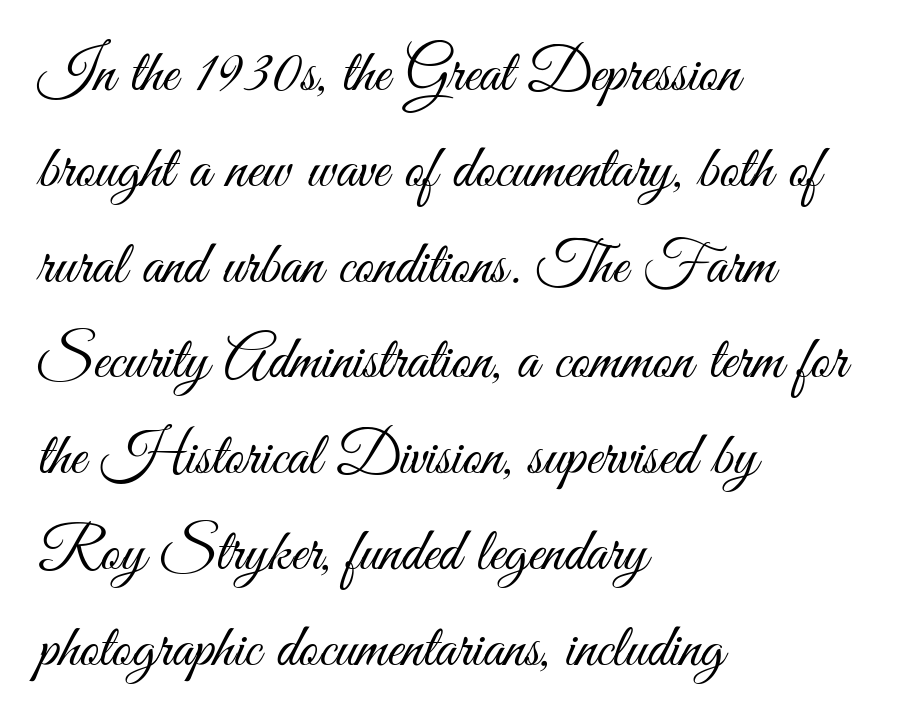
Q: Is the text bold? A: No.
Q: Is the text italic (slanted)? A: Yes.
Q: Is the typeface a serif or a sans-serif typeface? A: Sans-serif.
Q: Is the text underlined? A: No.
Q: How is the paragraph aligned? A: Left-aligned.
Q: Is the spacing between letters normal or unusually wide? A: Normal.
Q: Is the spacing between lines tight, normal or loose? A: Normal.
Q: Width (condensed, normal, or wide)? A: Condensed.
Q: Stroke contrast? A: Medium.
Q: x-height? A: Small.
Q: Monospaced? A: No.
